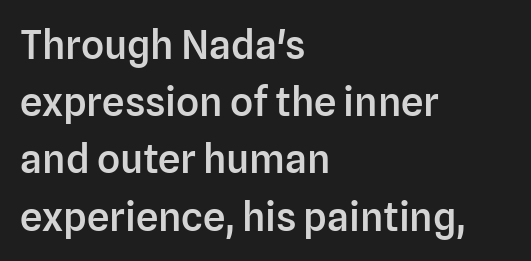
Q: Is the text bold? A: Semi-bold.
Q: Is the text italic (slanted)? A: No, it is upright.
Q: Is the typeface a serif or a sans-serif typeface? A: Sans-serif.
Q: Is the text underlined? A: No.
Q: How is the paragraph aligned? A: Left-aligned.
Q: Is the spacing between letters normal or unusually wide? A: Normal.
Q: Is the spacing between lines tight, normal or loose? A: Normal.
Q: Width (condensed, normal, or wide)? A: Normal.
Q: Stroke contrast? A: Low.
Q: x-height? A: Medium.
Q: Monospaced? A: No.
